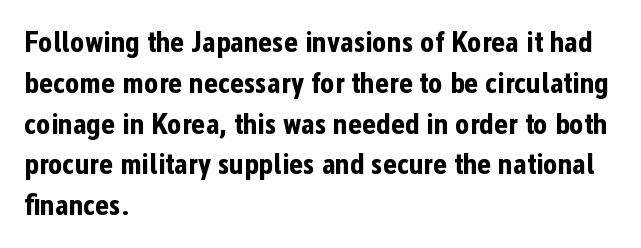
Look at the stroke-to-counter ratio: heavy, a bold. You can tell it's not italic because the verticals are truly vertical. A classic flush-left, rag-right setting is used for this passage. Looks like regular typesetting: each glyph gets only the width it needs. The tracking reads as untouched default to a designer's eye.
